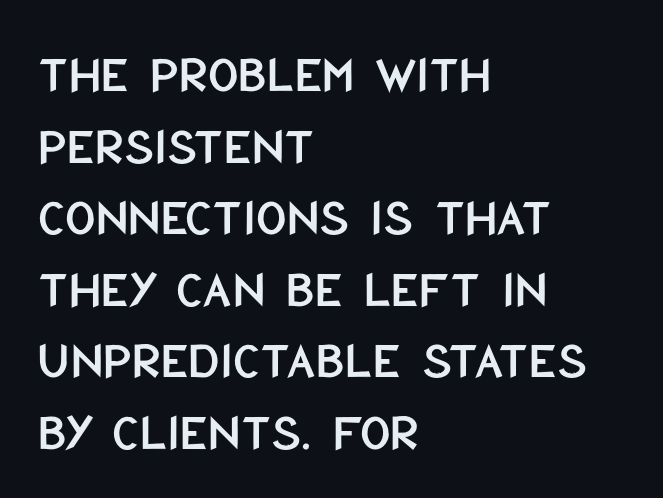
The image shows 53 px condensed sans-serif type, upright; set left-aligned, normal line spacing (1.35x), normal letter spacing, not underlined; low stroke contrast and a large x-height.
